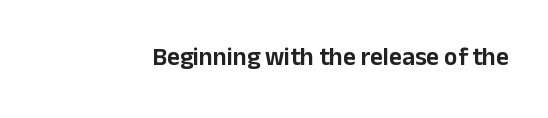
The image shows 25 px text type, upright; set normal letter spacing, not underlined.
